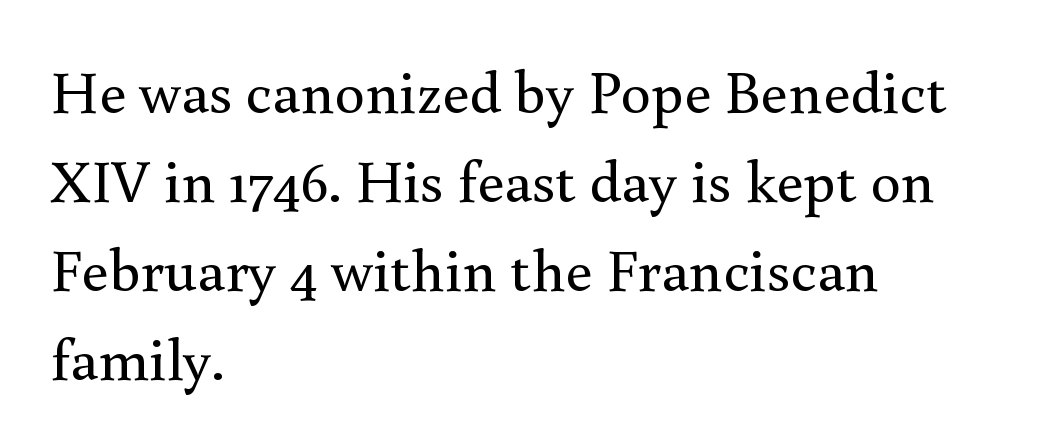
The strokes carry an ordinary text weight at most. Lines of text with bare space underneath. Serif or sans? Serif — the stroke terminals have little feet. The designer left line spacing at the default. Layout note: lines flush left. This sample uses plain, unmodified letter spacing.
